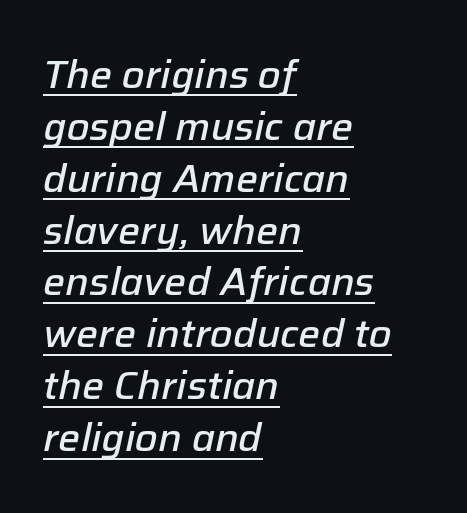
{"italic": "yes", "lean": "right", "slant_degrees": 12, "bold": "semi", "weight": "semibold", "width": "normal", "stroke_contrast": "low", "x_height": "medium", "monospaced": "no", "underline": "yes", "align": "left", "line_spacing": "normal", "line_spacing_ratio": 1.33, "letter_spacing": "normal", "letter_spacing_em": 0.0, "glyph_px": 39}
